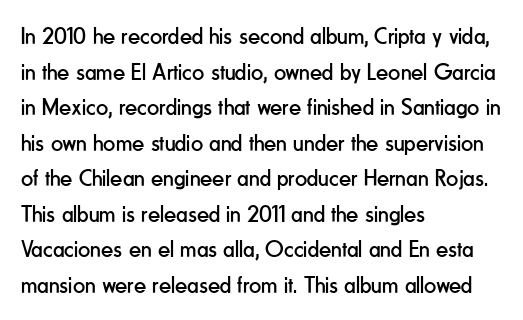
Q: Is the text bold? A: No.
Q: Is the text italic (slanted)? A: No, it is upright.
Q: Is the text underlined? A: No.
Q: How is the paragraph aligned? A: Left-aligned.
Q: Is the spacing between letters normal or unusually wide? A: Normal.
Q: Is the spacing between lines tight, normal or loose? A: Normal.
